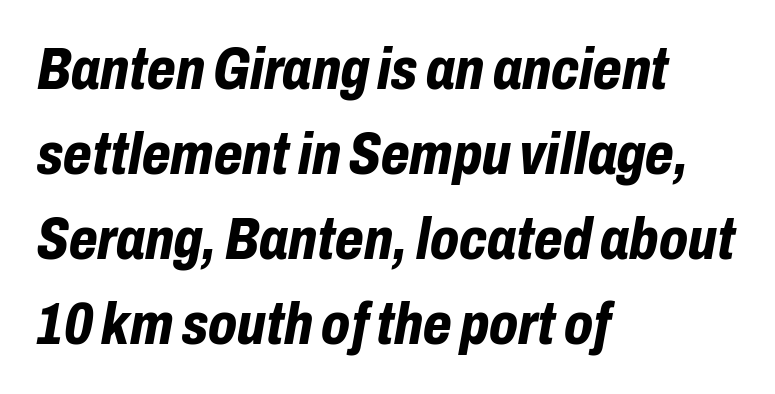
The image shows 59 px bold, condensed type, italic (leaning right); set left-aligned, normal line spacing (1.44x), normal letter spacing, not underlined; low stroke contrast and a medium x-height.
